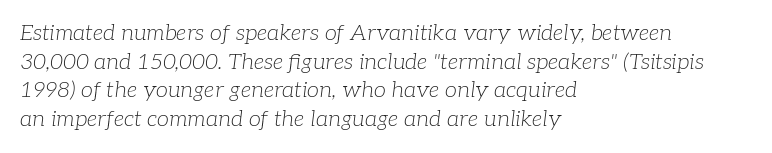
{"italic": "yes", "lean": "right", "slant_degrees": 7, "bold": "no", "underline": "no", "align": "left", "line_spacing": "normal", "line_spacing_ratio": 1.3, "letter_spacing": "normal", "letter_spacing_em": 0.0, "glyph_px": 22}
